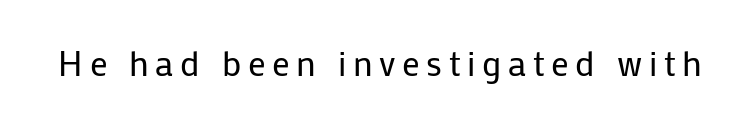
{"serif": "no", "italic": "no", "bold": "no", "weight": "regular", "width": "normal", "stroke_contrast": "low", "x_height": "medium", "monospaced": "no", "underline": "no", "glyph_px": 35}
